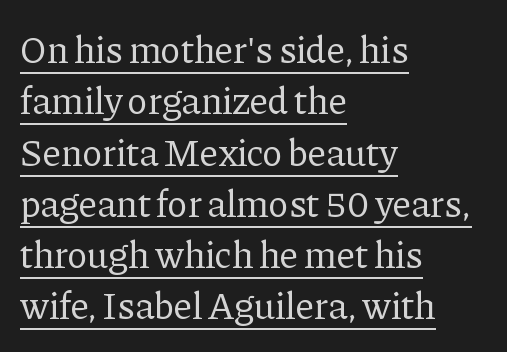
Q: Is the text bold? A: No.
Q: Is the text italic (slanted)? A: No, it is upright.
Q: Is the typeface a serif or a sans-serif typeface? A: Serif.
Q: Is the text underlined? A: Yes.
Q: How is the paragraph aligned? A: Left-aligned.
Q: Is the spacing between letters normal or unusually wide? A: Normal.
Q: Is the spacing between lines tight, normal or loose? A: Normal.
Q: Width (condensed, normal, or wide)? A: Normal.
Q: Stroke contrast? A: Low.
Q: x-height? A: Medium.
Q: Monospaced? A: No.
